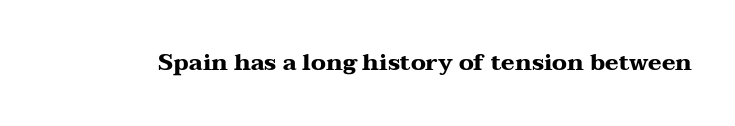
Q: Is the text bold? A: Yes.
Q: Is the text italic (slanted)? A: No, it is upright.
Q: Is the text underlined? A: No.
Q: Is the spacing between letters normal or unusually wide? A: Normal.
